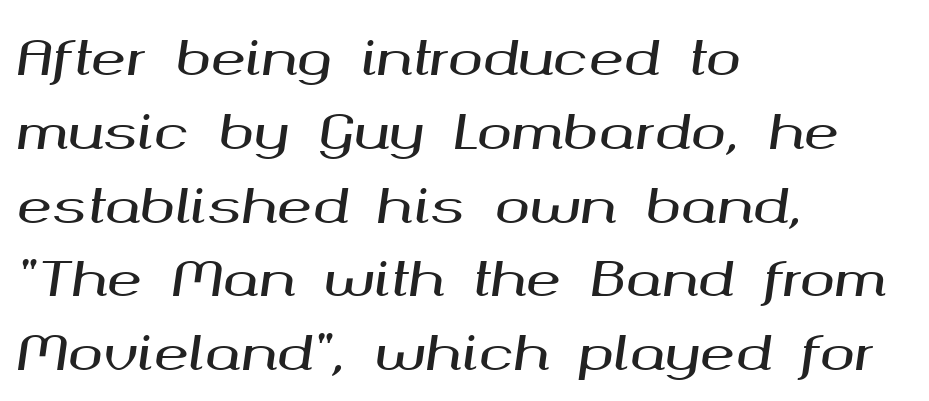
{"italic": "yes", "lean": "right", "slant_degrees": 8, "width": "wide", "stroke_contrast": "medium", "x_height": "medium", "monospaced": "no", "underline": "no", "align": "left", "line_spacing": "normal", "line_spacing_ratio": 1.57, "letter_spacing": "normal", "letter_spacing_em": 0.0, "glyph_px": 47}
